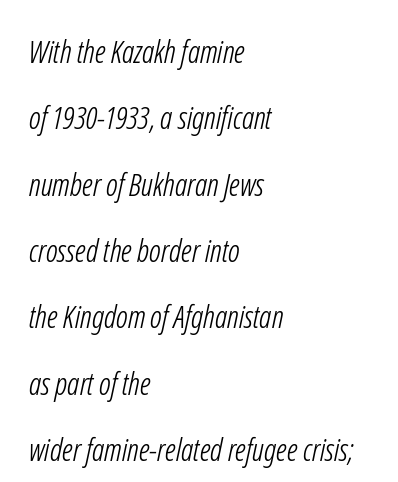
Leading is clearly above the norm, producing a sparse column. The passage shown is typed in a proportional face where columns would drift. Bare-footed words on every line. Unbolded letterforms with no extra heft. This sample uses a sans-serif face. The horizontal fit of the characters is conventional and even.
